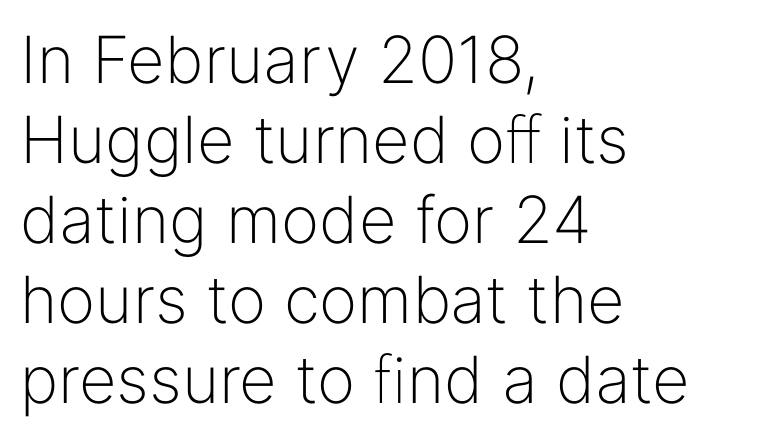
The image shows 65 px light sans-serif type, upright; set left-aligned, line spacing 1.23x, normal letter spacing, not underlined; low stroke contrast and a medium x-height.
